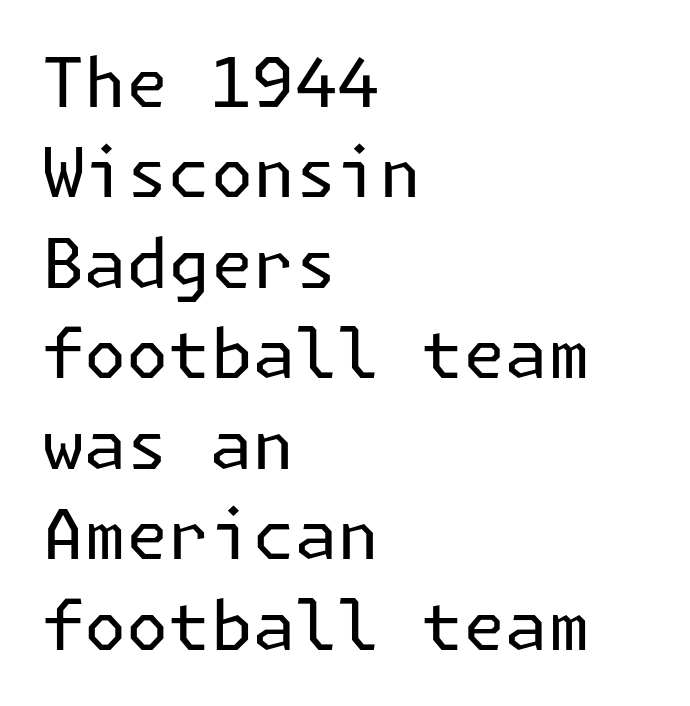
Nope, not italic — everything's standing straight. The font is comparable to plain body text, perhaps lighter. The designer went with a sans here, leaving each stem footless. Which margin do the lines hug? The left one — the right edge is uneven.
